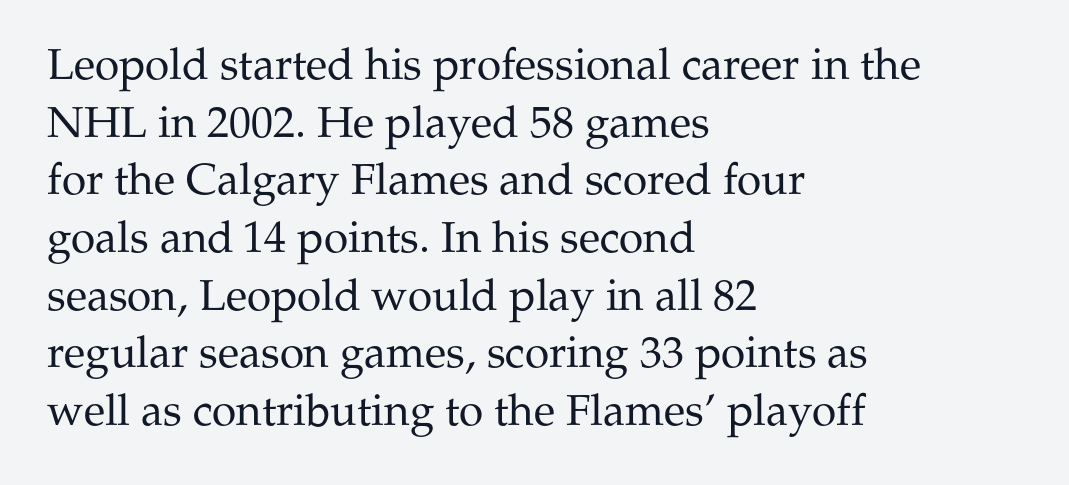
The setting favours the left margin, as ordinary paragraphs usually do. Anything drawn beneath the words? Only blank space. These lines keep a tight, regular rhythm from letter to letter. A typesetter would label this face a serif. Quick note: interline space is typical. Here the designer chose a conventional face with non-uniform glyph widths.
